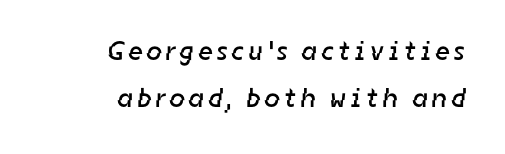
Q: Is the text bold? A: No.
Q: Is the text underlined? A: No.
Q: How is the paragraph aligned? A: Right-aligned.
